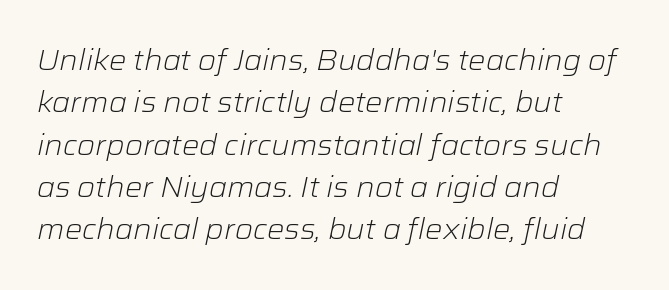
{"italic": "yes", "lean": "right", "slant_degrees": 12, "bold": "no", "weight": "light", "width": "normal", "stroke_contrast": "low", "x_height": "medium", "monospaced": "no", "underline": "no", "align": "left", "line_spacing": "normal", "line_spacing_ratio": 1.46, "letter_spacing": "normal", "letter_spacing_em": 0.0, "glyph_px": 29}
